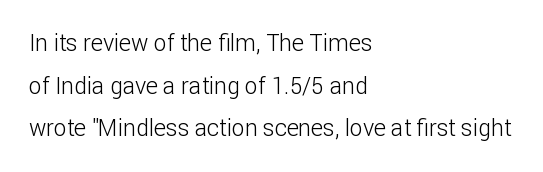
The image shows 23 px text type, upright; set left-aligned, line spacing 1.85x, normal letter spacing, not underlined.
